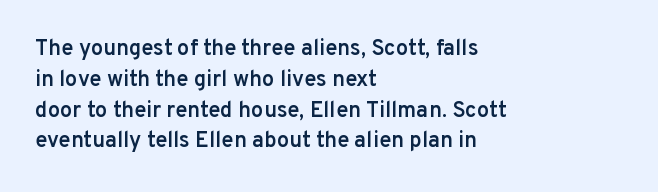
A typesetter would call this zero additional tracking. Decoration check: the copy has no underline. Set as a demibold, roughly 600 on the weight scale. The rendering uses a moderate line-height, typical for paragraphs.
